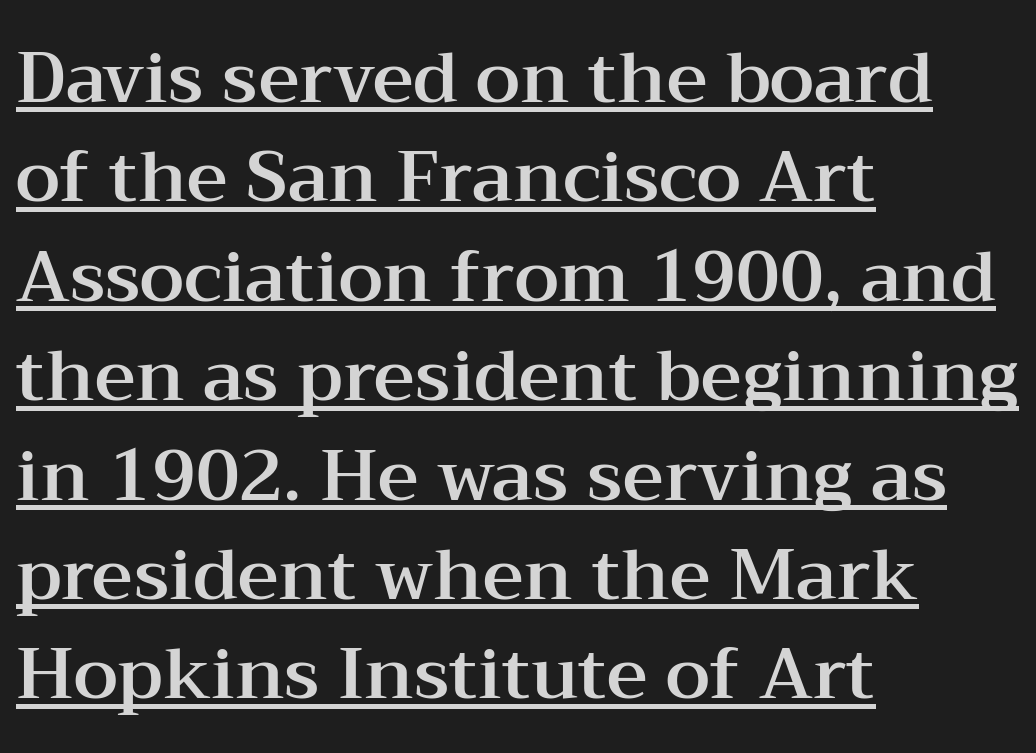
{"serif": "yes", "italic": "no", "width": "wide", "stroke_contrast": "medium", "x_height": "medium", "monospaced": "no", "underline": "yes", "align": "left", "line_spacing": "normal", "line_spacing_ratio": 1.4, "letter_spacing": "normal", "letter_spacing_em": 0.0, "glyph_px": 71}
